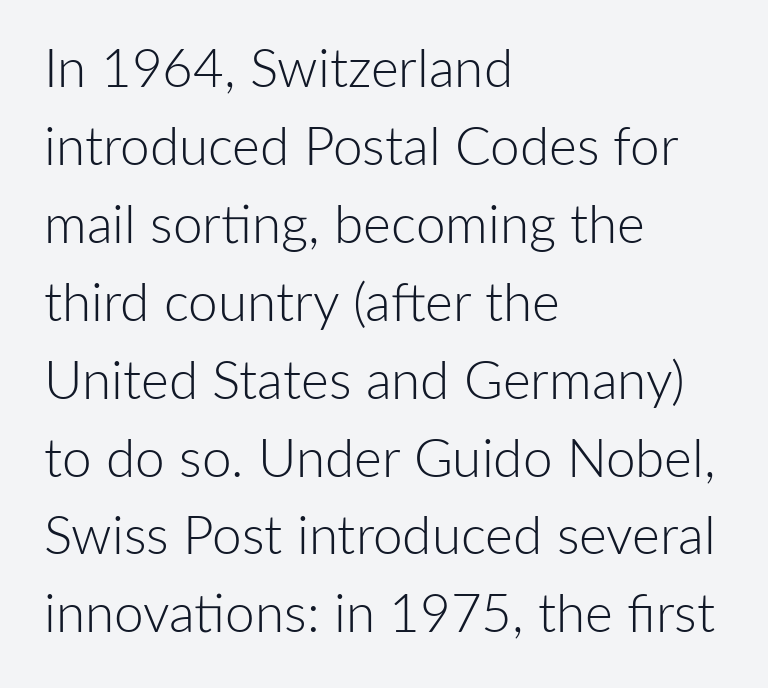
Q: Is the text bold? A: No.
Q: Is the text italic (slanted)? A: No, it is upright.
Q: Is the typeface a serif or a sans-serif typeface? A: Sans-serif.
Q: Is the text underlined? A: No.
Q: How is the paragraph aligned? A: Left-aligned.
Q: Is the spacing between letters normal or unusually wide? A: Normal.
Q: Is the spacing between lines tight, normal or loose? A: Normal.
Q: Width (condensed, normal, or wide)? A: Normal.
Q: Stroke contrast? A: Low.
Q: x-height? A: Medium.
Q: Monospaced? A: No.
